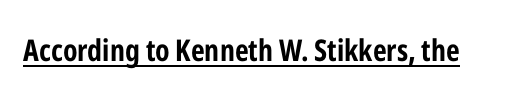
The type sits square on the baseline with zero lean. Descenders here cross a horizontal rule under the line. No extra tracking has been applied to these lines. The text was rendered using a sans face with plain stroke endings. The glyphs have the mass of a bold cut.
